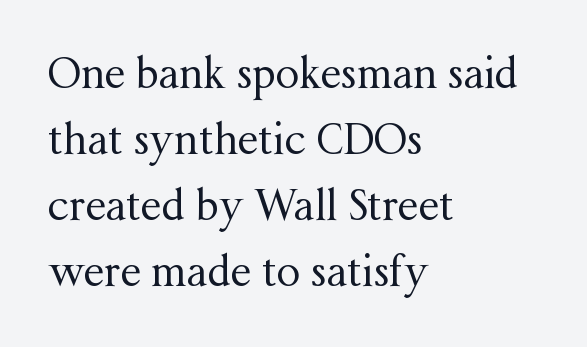
{"serif": "yes", "italic": "no", "bold": "no", "weight": "regular", "width": "normal", "stroke_contrast": "medium", "x_height": "medium", "monospaced": "no", "underline": "no", "align": "left", "line_spacing": "normal", "line_spacing_ratio": 1.57, "letter_spacing": "normal", "letter_spacing_em": 0.0, "glyph_px": 42}
